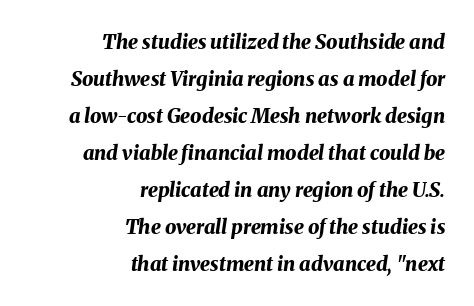
Q: Is the text bold? A: Yes.
Q: Is the text italic (slanted)? A: Yes, it leans right by about 8 degrees.
Q: Is the text underlined? A: No.
Q: How is the paragraph aligned? A: Right-aligned.
Q: Is the spacing between letters normal or unusually wide? A: Normal.
